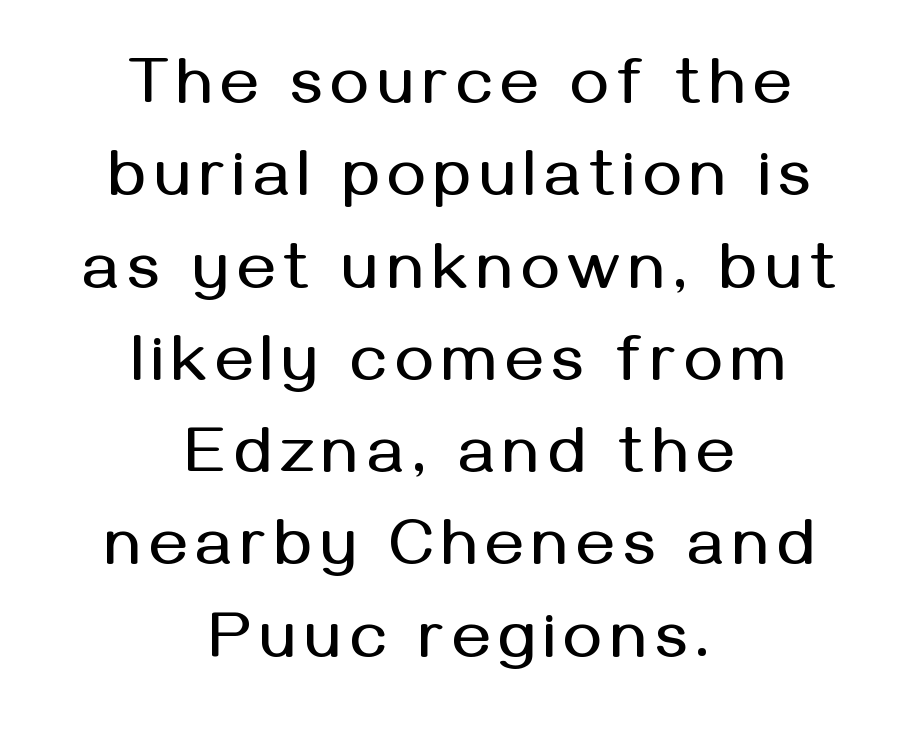
Serif or sans? Sans — the stroke terminals are bare. The rendering uses natural spacing where letterforms have individual widths. Posture: upright roman. Descenders hang freely into open space. The block of text has a typical density, with ordinary space between rows.
